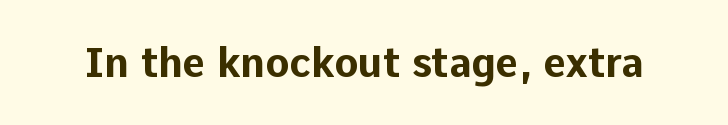
The image shows 40 px bold sans-serif type, upright; set normal letter spacing, not underlined; low stroke contrast and a medium x-height.
